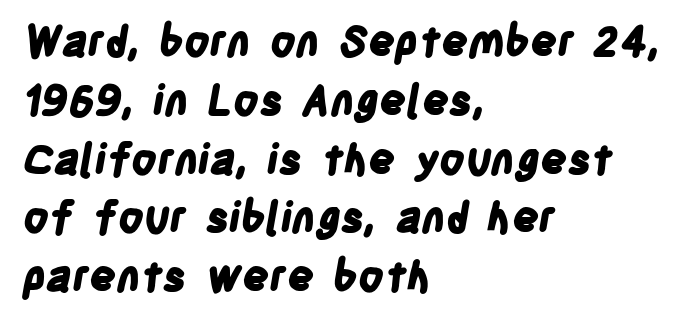
The image shows 42 px bold, condensed sans-serif type; set left-aligned, normal line spacing (1.4x), normal letter spacing, not underlined; low stroke contrast and a large x-height.
